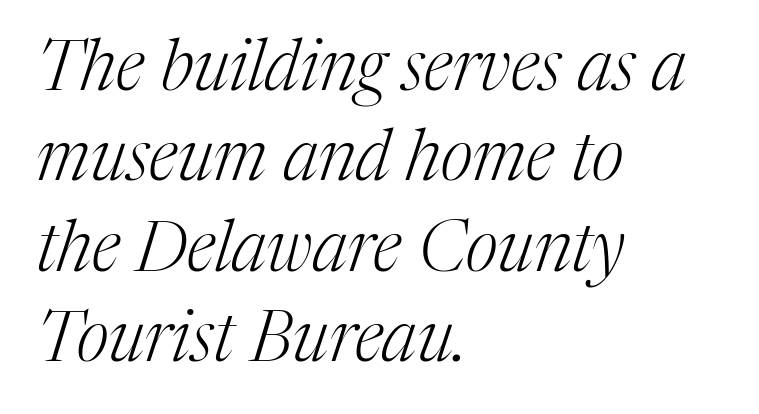
Q: Is the text bold? A: No.
Q: Is the text italic (slanted)? A: Yes, it leans right by about 17 degrees.
Q: Is the typeface a serif or a sans-serif typeface? A: Serif.
Q: Is the text underlined? A: No.
Q: How is the paragraph aligned? A: Left-aligned.
Q: Is the spacing between letters normal or unusually wide? A: Normal.
Q: Is the spacing between lines tight, normal or loose? A: Normal.
Q: Width (condensed, normal, or wide)? A: Normal.
Q: Stroke contrast? A: Medium.
Q: x-height? A: Medium.
Q: Monospaced? A: No.
